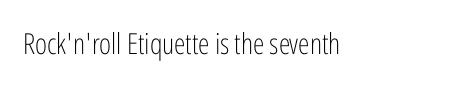
The image shows 29 px light, condensed sans-serif type, upright; set normal letter spacing, not underlined; low stroke contrast and a medium x-height.
